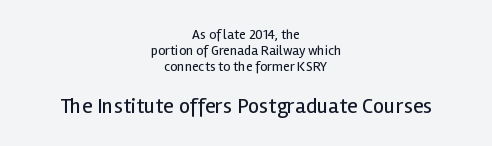
The image shows 22 px text type, upright; set centered, tight line spacing (1.15x), normal letter spacing, not underlined; the second (bottom) block is 1.57x larger.
